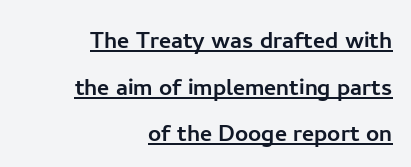
The image shows 29 px sans-serif type, upright; set right-aligned, normal line spacing (1.61x), normal letter spacing, underlined; low stroke contrast and a medium x-height.
